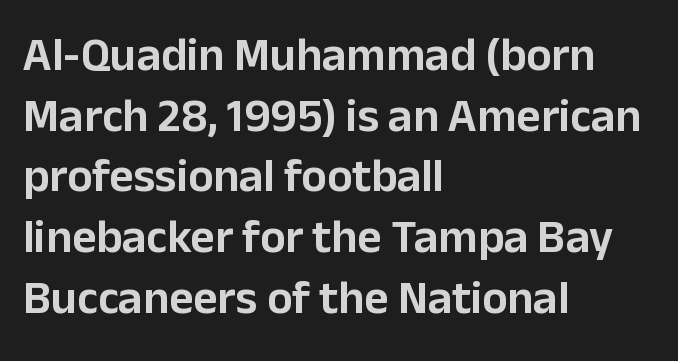
{"serif": "no", "italic": "no", "width": "normal", "stroke_contrast": "low", "x_height": "medium", "monospaced": "no", "underline": "no", "align": "left", "line_spacing": "normal", "line_spacing_ratio": 1.29, "letter_spacing": "normal", "letter_spacing_em": 0.0, "glyph_px": 47}
